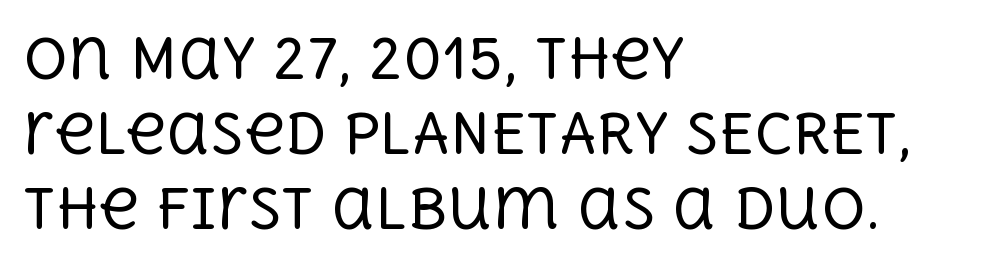
Q: Is the text bold? A: No.
Q: Is the text italic (slanted)? A: No, it is upright.
Q: Is the typeface a serif or a sans-serif typeface? A: Serif.
Q: Is the text underlined? A: No.
Q: How is the paragraph aligned? A: Left-aligned.
Q: Is the spacing between letters normal or unusually wide? A: Normal.
Q: Is the spacing between lines tight, normal or loose? A: Normal.
Q: Width (condensed, normal, or wide)? A: Normal.
Q: x-height? A: Large.
Q: Monospaced? A: No.
